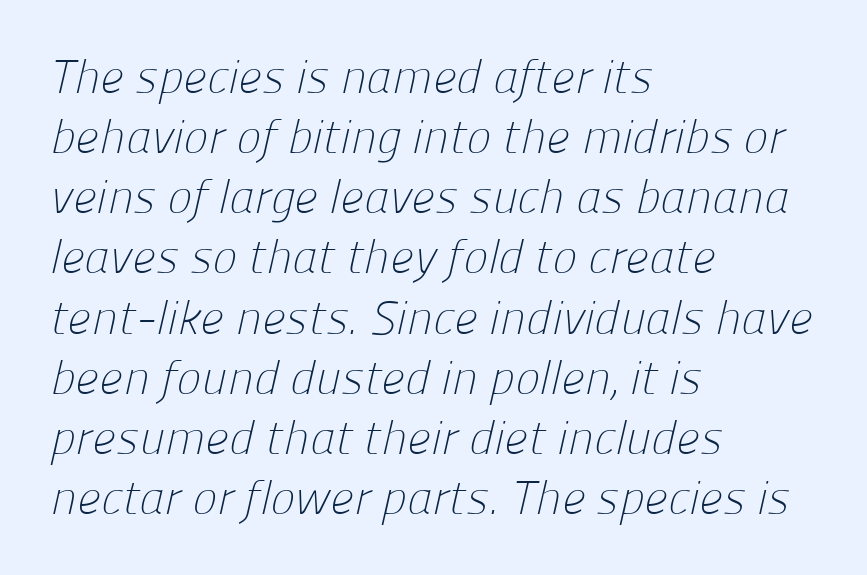
{"serif": "no", "bold": "no", "weight": "light", "width": "normal", "stroke_contrast": "low", "x_height": "medium", "monospaced": "no", "underline": "no", "align": "left", "line_spacing": "normal", "line_spacing_ratio": 1.28, "letter_spacing": "normal", "letter_spacing_em": 0.0, "glyph_px": 47}
